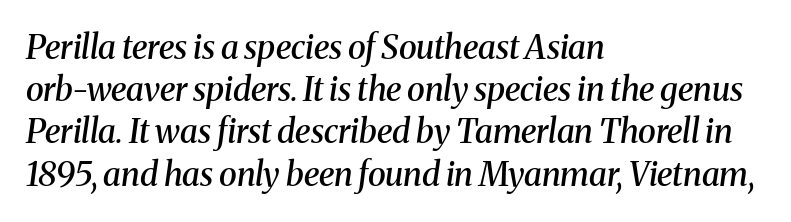
{"serif": "yes", "italic": "yes", "lean": "right", "slant_degrees": 8, "bold": "semi", "weight": "semibold", "width": "normal", "stroke_contrast": "medium", "x_height": "medium", "monospaced": "no", "underline": "no", "align": "left", "line_spacing": "normal", "line_spacing_ratio": 1.28, "letter_spacing": "normal", "letter_spacing_em": 0.0, "glyph_px": 33}
